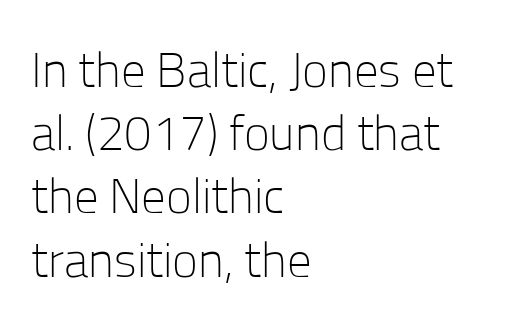
The image shows 49 px light sans-serif type, upright; set left-aligned, normal line spacing (1.29x), normal letter spacing, not underlined; low stroke contrast and a medium x-height.
